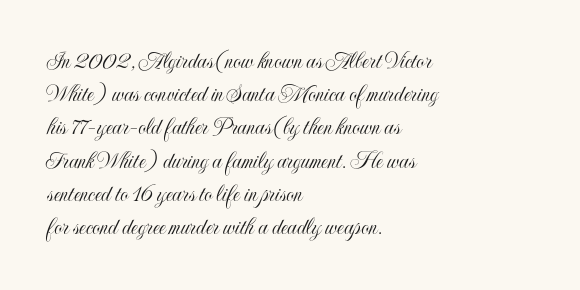
Students, observe: this is what conventionally led text looks like. Look at the tracking — it's just the regular setting, nothing added. The paragraph has a hard left edge and a soft right edge. Check under the words: just untouched page.
